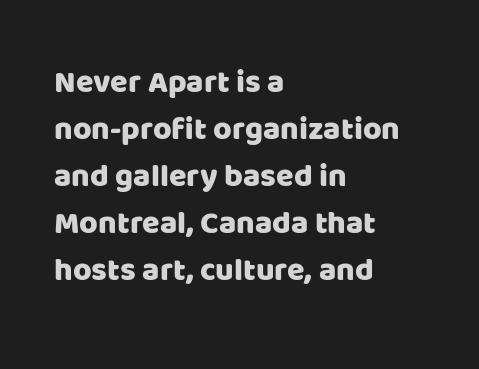
The image shows 32 px sans-serif type, upright; set left-aligned, normal line spacing (1.47x), normal letter spacing, not underlined; low stroke contrast and a large x-height.
